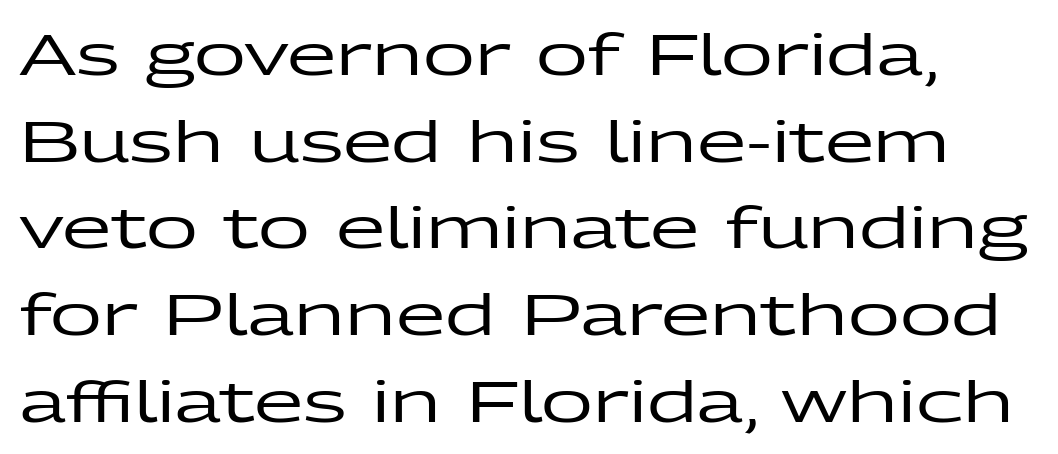
{"serif": "no", "italic": "no", "width": "wide", "stroke_contrast": "low", "x_height": "medium", "monospaced": "no", "underline": "no", "line_spacing": "normal", "line_spacing_ratio": 1.52, "letter_spacing": "normal", "letter_spacing_em": 0.0, "glyph_px": 57}
